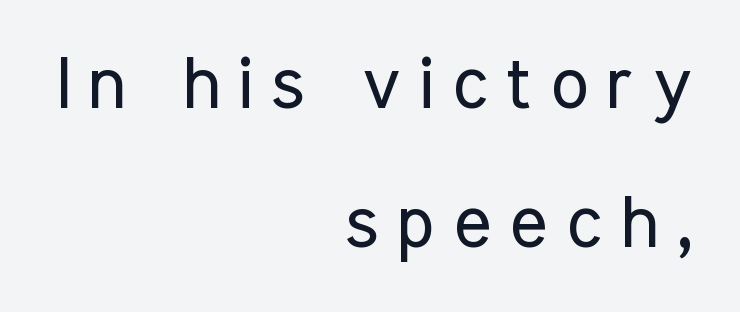
Q: Is the text bold? A: No.
Q: Is the text italic (slanted)? A: No, it is upright.
Q: Is the typeface a serif or a sans-serif typeface? A: Sans-serif.
Q: Is the text underlined? A: No.
Q: How is the paragraph aligned? A: Right-aligned.
Q: Is the spacing between letters normal or unusually wide? A: Unusually wide.
Q: Is the spacing between lines tight, normal or loose? A: Loose.
Q: Width (condensed, normal, or wide)? A: Condensed.
Q: Stroke contrast? A: Low.
Q: x-height? A: Medium.
Q: Monospaced? A: No.
